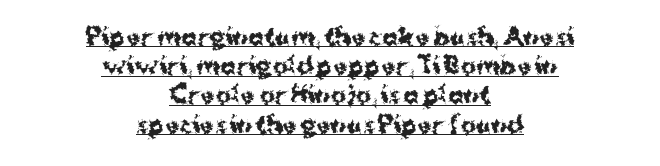
{"italic": "no", "bold": "yes", "underline": "yes", "align": "center", "line_spacing": "normal", "line_spacing_ratio": 1.27, "letter_spacing": "normal", "letter_spacing_em": 0.0, "glyph_px": 23}
